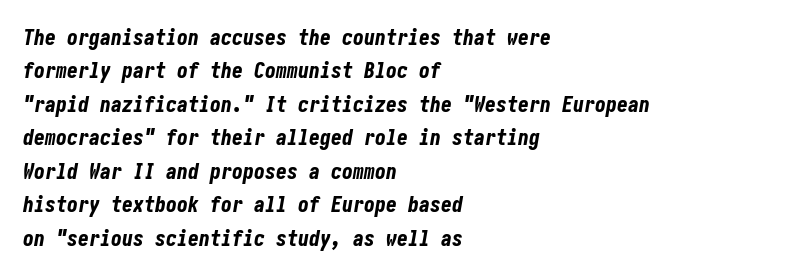
No word sits above an underline. How are the letters spaced? Ordinarily, with no added tracking. Does the lettering tilt? It does — this is italic. Every row of glyphs begins at an identical x-position on the left.
